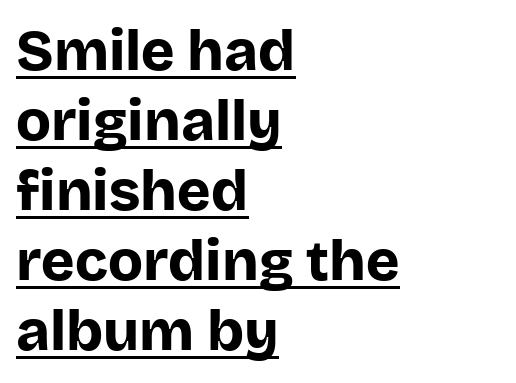
Serifs: no, the terminals of the letterforms are clean. The string is rendered with underlining switched on. Inter-character spacing is left at the font's built-in metrics. The font's upright variant was chosen for this text.
